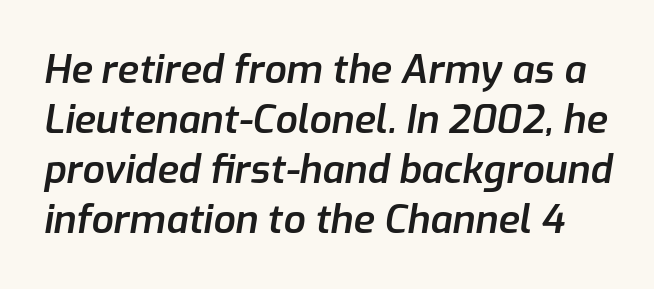
A bit beefed up — I'd call it semibold rather than bold. Vertical spacing — default. Has an underline been added? It has not. Is the type slanted? Yes — the strokes lean at a clear angle.
